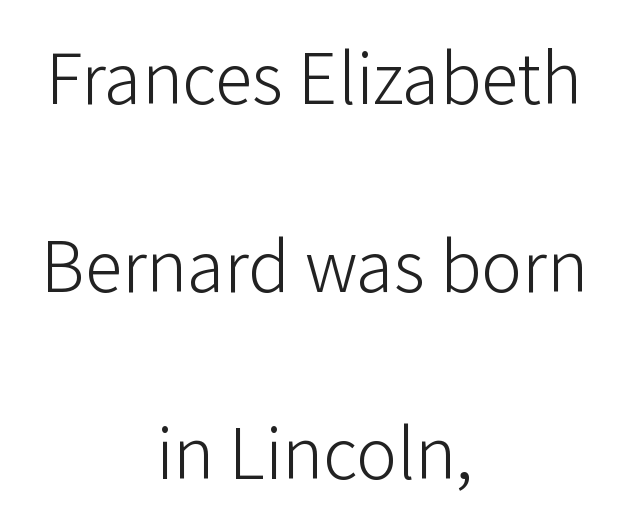
{"serif": "no", "italic": "no", "bold": "no", "weight": "light", "width": "normal", "stroke_contrast": "low", "x_height": "medium", "monospaced": "no", "underline": "no", "align": "center", "line_spacing": "loose", "line_spacing_ratio": 2.47, "letter_spacing": "normal", "letter_spacing_em": 0.0, "glyph_px": 76}
